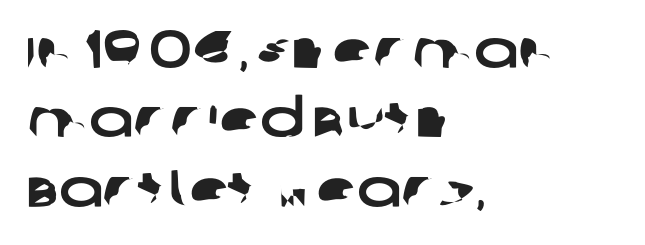
{"serif": "no", "width": "wide", "stroke_contrast": "low", "x_height": "large", "monospaced": "no", "underline": "no", "align": "left", "line_spacing": "normal", "line_spacing_ratio": 1.31, "letter_spacing": "normal", "letter_spacing_em": 0.0, "glyph_px": 53}
